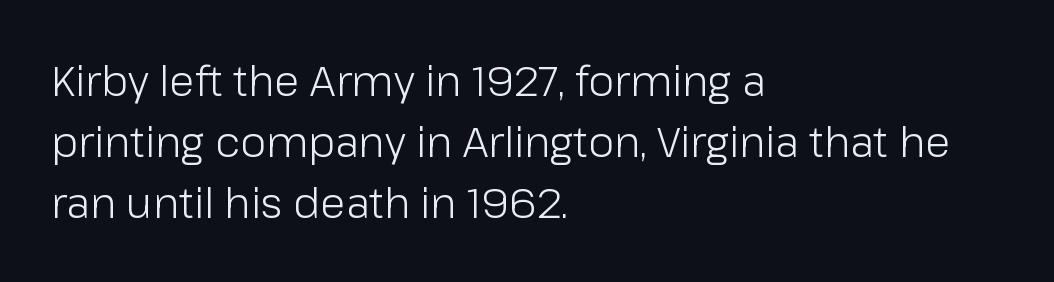
{"serif": "no", "italic": "no", "bold": "no", "weight": "light", "width": "normal", "stroke_contrast": "low", "x_height": "medium", "monospaced": "no", "underline": "no", "align": "left", "line_spacing": "normal", "line_spacing_ratio": 1.45, "letter_spacing": "normal", "letter_spacing_em": 0.0, "glyph_px": 42}
